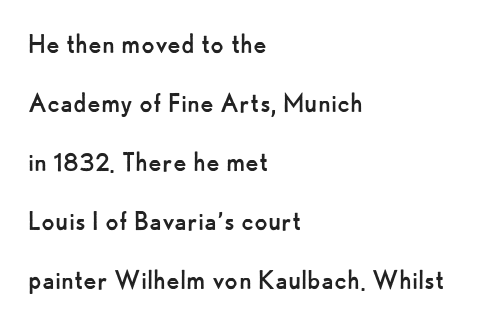
The image shows 31 px regular-weight sans-serif type, upright; set left-aligned, loose line spacing (1.9x), normal letter spacing, not underlined; low stroke contrast and a small x-height.
